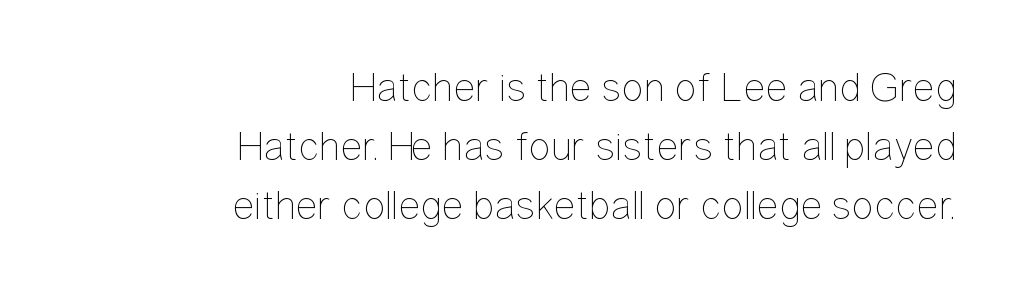
Q: Is the text bold? A: No.
Q: Is the text italic (slanted)? A: No, it is upright.
Q: Is the text underlined? A: No.
Q: How is the paragraph aligned? A: Right-aligned.
Q: Is the spacing between letters normal or unusually wide? A: Normal.
Q: Is the spacing between lines tight, normal or loose? A: Normal.
Q: Width (condensed, normal, or wide)? A: Condensed.
Q: Stroke contrast? A: Low.
Q: x-height? A: Medium.
Q: Monospaced? A: No.
